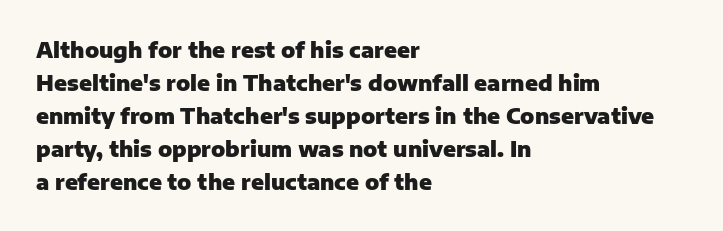
The image shows 21 px bold type, upright; set left-aligned, normal line spacing (1.57x), normal letter spacing, not underlined.
